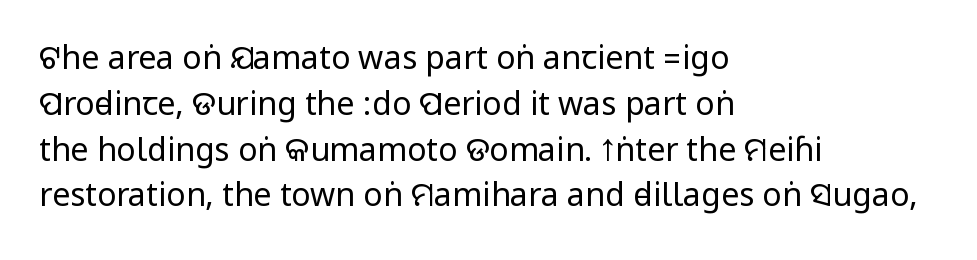
Q: Is the text bold? A: No.
Q: Is the text italic (slanted)? A: No, it is upright.
Q: Is the typeface a serif or a sans-serif typeface? A: Sans-serif.
Q: Is the text underlined? A: No.
Q: How is the paragraph aligned? A: Left-aligned.
Q: Is the spacing between letters normal or unusually wide? A: Normal.
Q: Is the spacing between lines tight, normal or loose? A: Normal.
Q: Width (condensed, normal, or wide)? A: Condensed.
Q: Stroke contrast? A: Low.
